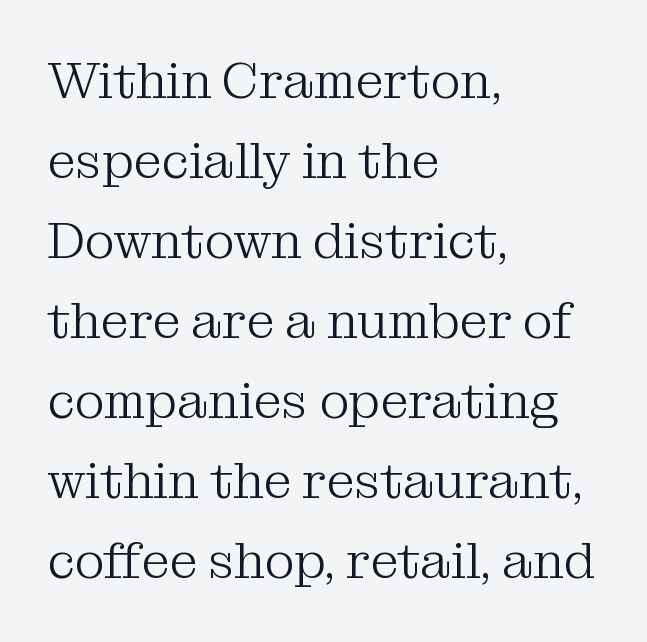
Q: Is the text bold? A: No.
Q: Is the text italic (slanted)? A: No, it is upright.
Q: Is the typeface a serif or a sans-serif typeface? A: Serif.
Q: Is the text underlined? A: No.
Q: How is the paragraph aligned? A: Left-aligned.
Q: Is the spacing between letters normal or unusually wide? A: Normal.
Q: Is the spacing between lines tight, normal or loose? A: Normal.
Q: Width (condensed, normal, or wide)? A: Normal.
Q: Stroke contrast? A: Medium.
Q: x-height? A: Medium.
Q: Monospaced? A: No.
